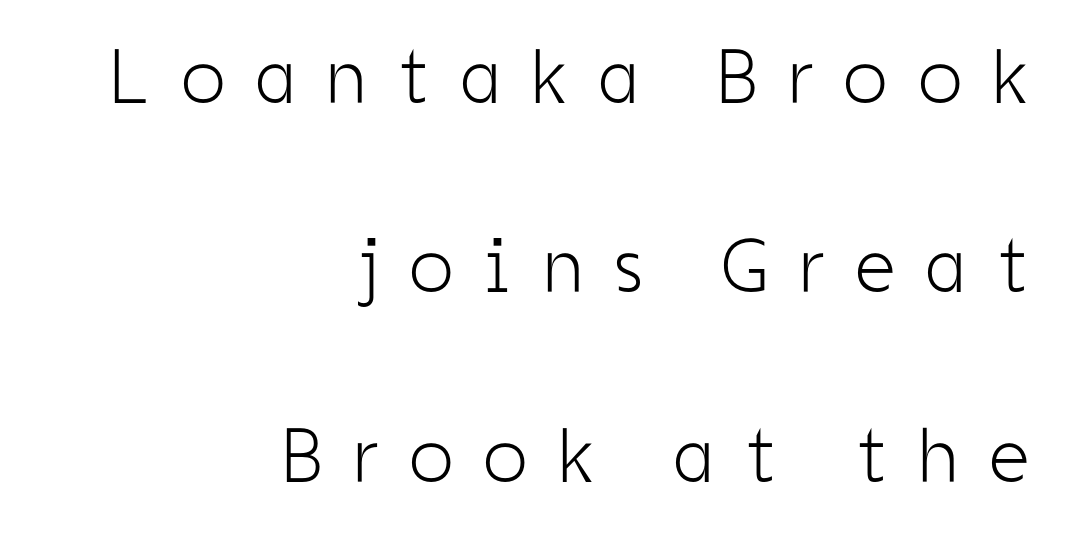
Q: Is the text bold? A: No.
Q: Is the text italic (slanted)? A: No, it is upright.
Q: Is the typeface a serif or a sans-serif typeface? A: Sans-serif.
Q: Is the text underlined? A: No.
Q: How is the paragraph aligned? A: Right-aligned.
Q: Is the spacing between letters normal or unusually wide? A: Unusually wide.
Q: Is the spacing between lines tight, normal or loose? A: Loose.
Q: Width (condensed, normal, or wide)? A: Condensed.
Q: Stroke contrast? A: Low.
Q: x-height? A: Medium.
Q: Monospaced? A: No.
